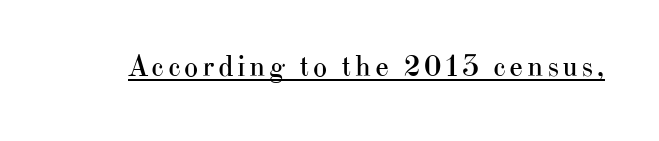
{"serif": "yes", "italic": "no", "bold": "no", "weight": "regular", "width": "normal", "stroke_contrast": "high", "x_height": "small", "monospaced": "no", "underline": "yes", "glyph_px": 30}
